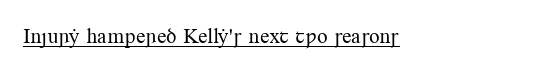
{"italic": "no", "bold": "no", "underline": "yes", "letter_spacing": "normal", "letter_spacing_em": 0.0, "glyph_px": 21}
